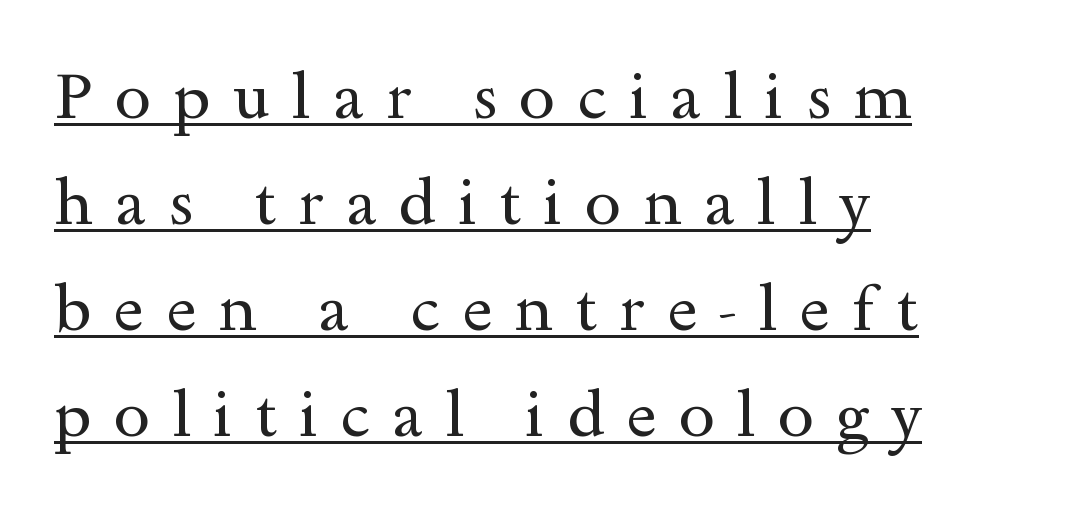
{"serif": "yes", "italic": "no", "bold": "no", "weight": "regular", "width": "wide", "x_height": "small", "monospaced": "no", "underline": "yes", "align": "left", "line_spacing": "normal", "line_spacing_ratio": 1.63, "letter_spacing": "wide", "letter_spacing_em": 0.34, "glyph_px": 65}
